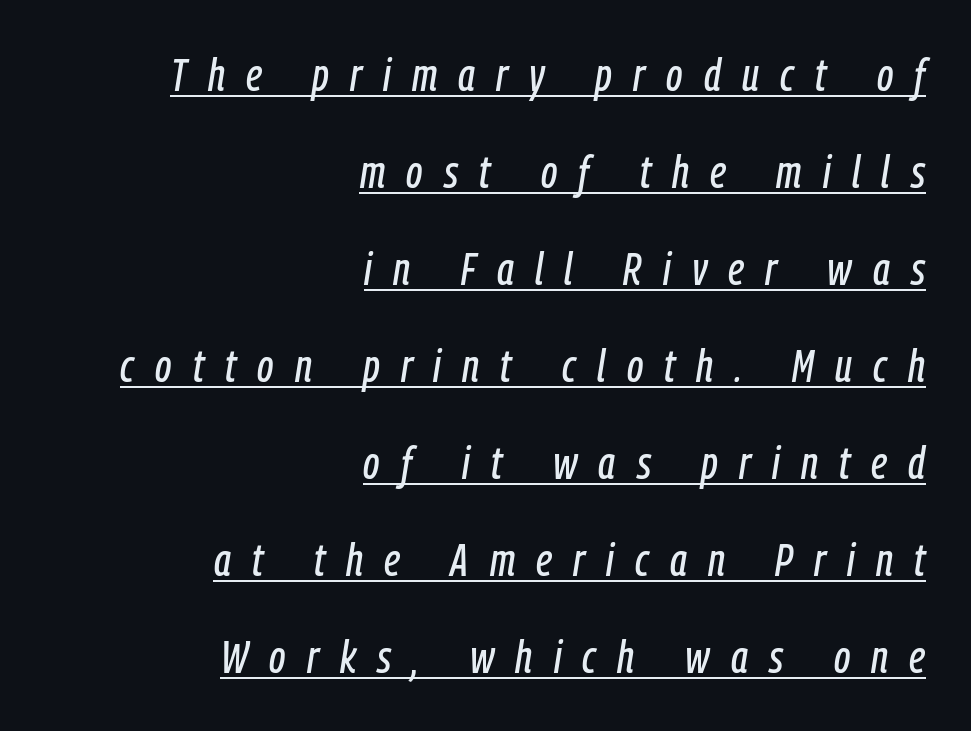
The image shows 46 px condensed type, italic (leaning right); set right-aligned, loose line spacing (2.11x), unusually wide letter spacing (+0.46 em), underlined; low stroke contrast and a medium x-height.
